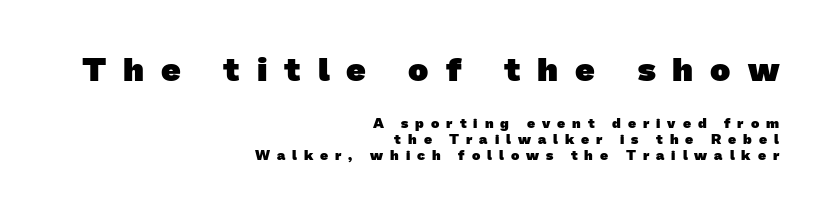
Q: Is the text bold? A: Yes.
Q: Is the typeface a serif or a sans-serif typeface? A: Sans-serif.
Q: Is the text underlined? A: No.
Q: How is the paragraph aligned? A: Right-aligned.
Q: Is the spacing between letters normal or unusually wide? A: Unusually wide.
Q: Which block of text is set in a larger size, the first (top) or the second (bottom)? A: The first (top) one.
Q: Width (condensed, normal, or wide)? A: Normal.
Q: Stroke contrast? A: Low.
Q: x-height? A: Medium.
Q: Monospaced? A: No.
